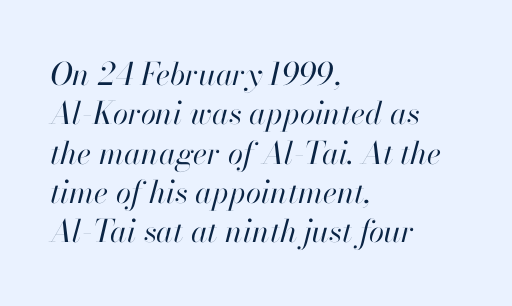
This sample has the flowing, uneven cadence of proportional lettering. Weight: regular or lighter. The designer left line spacing at the default. The passage shown is not underscored anywhere. The line texture is even and compact thanks to regular tracking. Yep, that's italic — everything's leaning.
